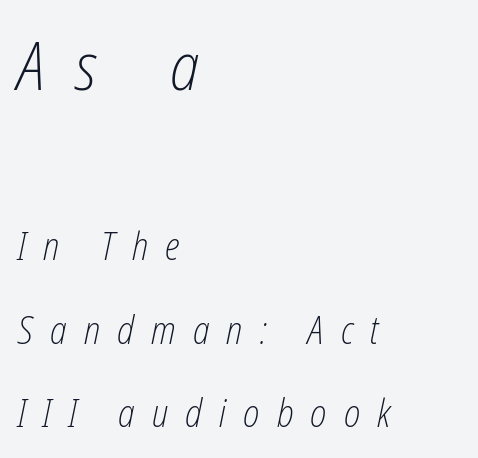
Q: Is the text bold? A: No.
Q: Is the text italic (slanted)? A: Yes, it leans right by about 12 degrees.
Q: Is the text underlined? A: No.
Q: How is the paragraph aligned? A: Left-aligned.
Q: Is the spacing between letters normal or unusually wide? A: Unusually wide.
Q: Is the spacing between lines tight, normal or loose? A: Loose.
Q: Which block of text is set in a larger size, the first (top) or the second (bottom)? A: The first (top) one.
Q: Width (condensed, normal, or wide)? A: Condensed.
Q: Stroke contrast? A: Low.
Q: x-height? A: Medium.
Q: Monospaced? A: No.
